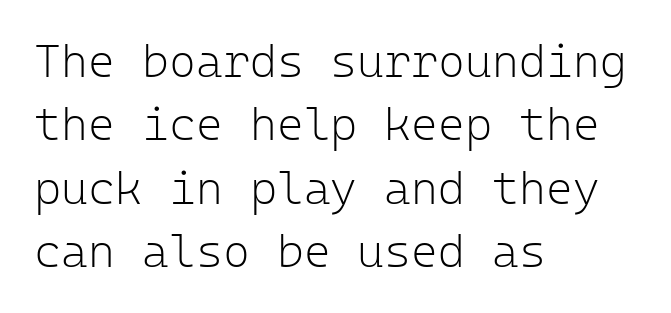
The characters display no serif detailing; their extremities are plain. The letters march in equal steps, a hallmark of fixed-pitch type. Glance below the letters and you will spot only blank space. Casual observation: everything's shoved over to the left. One glance says typical: line gaps are just what's usual. Stroke mass is kept to a normal reading level or below.
